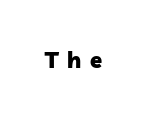
{"bold": "yes", "underline": "no", "letter_spacing": "wide", "letter_spacing_em": 0.4, "glyph_px": 22}
